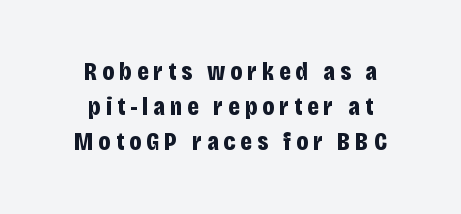
Q: Is the text bold? A: Yes.
Q: Is the text italic (slanted)? A: No, it is upright.
Q: Is the text underlined? A: No.
Q: How is the paragraph aligned? A: Centered.
Q: Is the spacing between lines tight, normal or loose? A: Normal.
